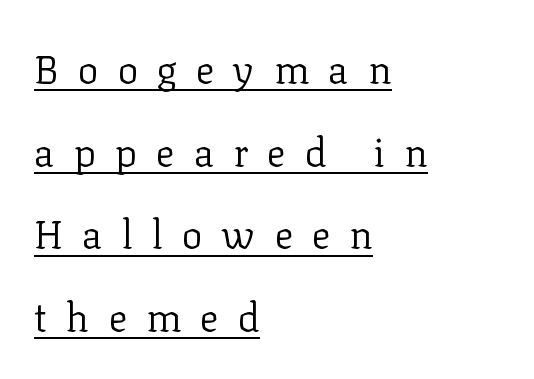
The image shows 39 px regular-weight serif type, upright; set left-aligned, loose line spacing (2.12x), unusually wide letter spacing (+0.49 em), underlined; low stroke contrast and a medium x-height.
